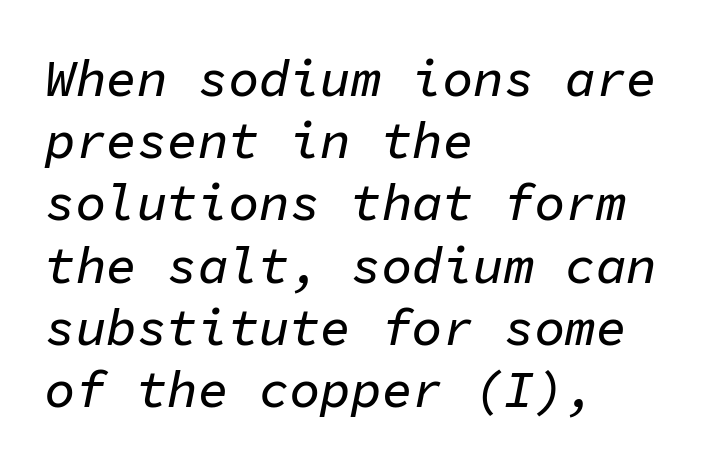
The image shows 51 px text type, italic (leaning right), monospaced; set left-aligned, line spacing 1.22x, normal letter spacing, not underlined; low stroke contrast and a medium x-height.
